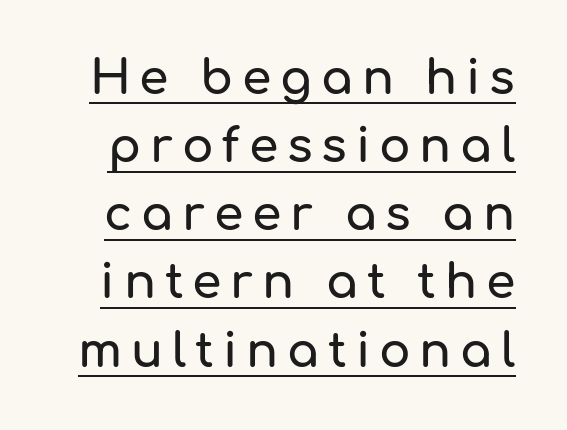
The image shows 47 px sans-serif type, upright; set normal line spacing (1.45x), underlined; low stroke contrast and a medium x-height.
